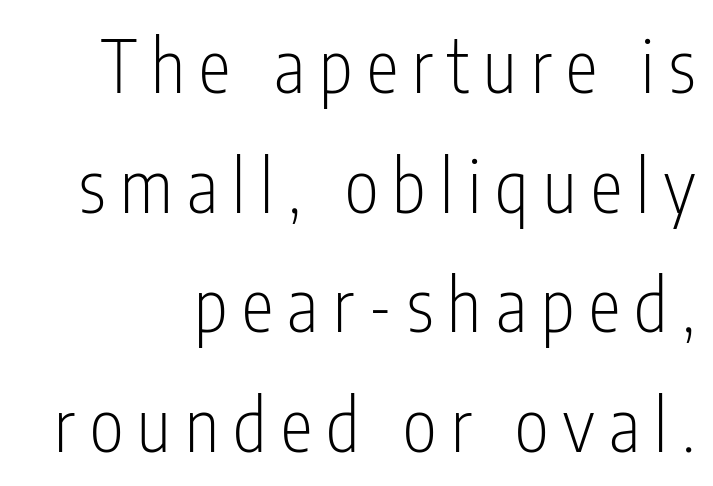
{"serif": "no", "italic": "no", "bold": "no", "weight": "light", "width": "condensed", "stroke_contrast": "low", "x_height": "medium", "monospaced": "no", "underline": "no", "line_spacing": "normal", "line_spacing_ratio": 1.66, "letter_spacing": "wide", "letter_spacing_em": 0.2, "glyph_px": 72}
